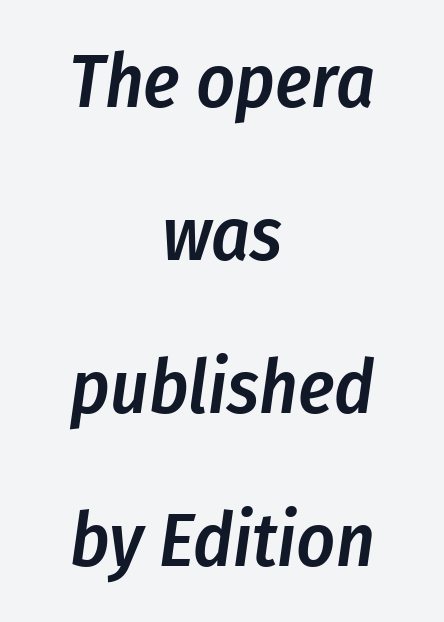
{"italic": "yes", "lean": "right", "slant_degrees": 8, "bold": "semi", "weight": "semibold", "width": "condensed", "stroke_contrast": "low", "x_height": "medium", "monospaced": "no", "underline": "no", "align": "center", "line_spacing": "loose", "line_spacing_ratio": 2.04, "letter_spacing": "normal", "letter_spacing_em": 0.0, "glyph_px": 75}
